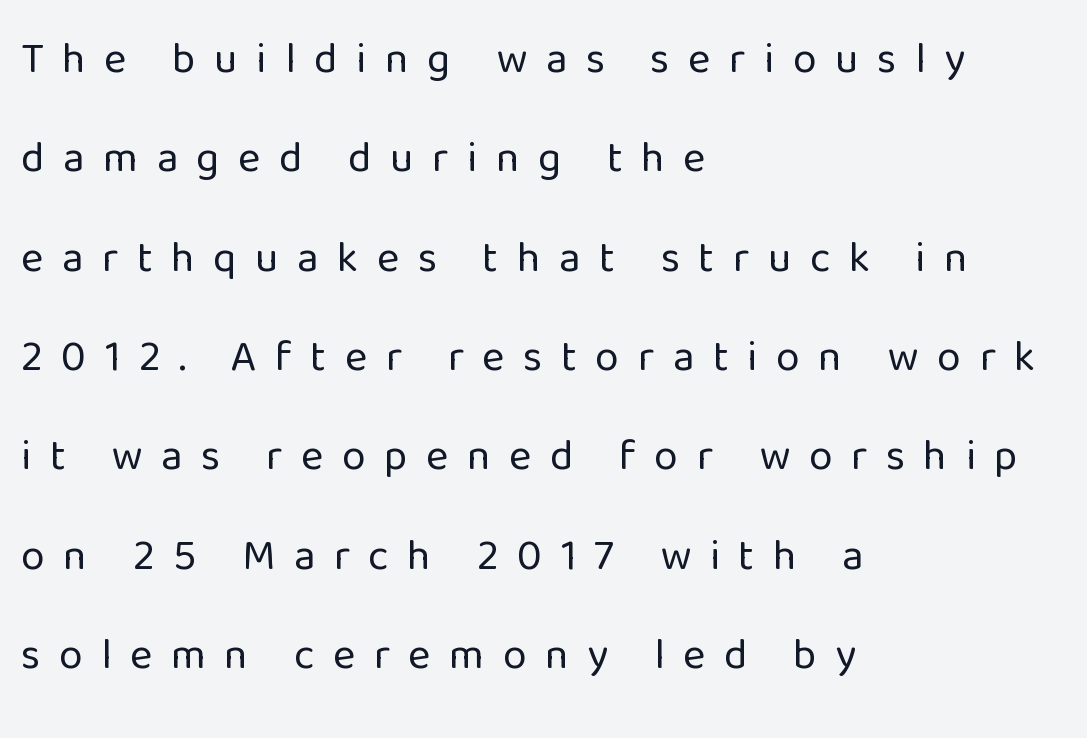
{"serif": "no", "italic": "no", "bold": "no", "weight": "regular", "width": "normal", "stroke_contrast": "low", "x_height": "medium", "monospaced": "no", "underline": "no", "align": "left", "line_spacing": "loose", "line_spacing_ratio": 2.31, "letter_spacing": "wide", "letter_spacing_em": 0.43, "glyph_px": 43}
